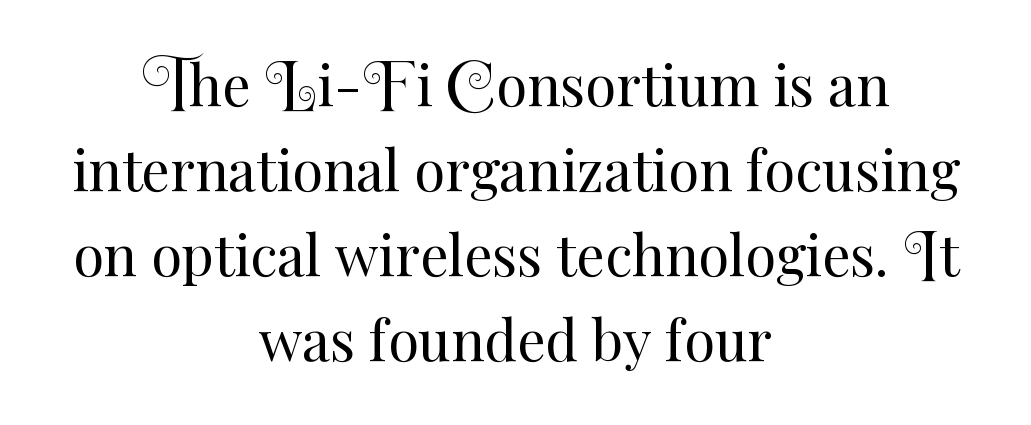
The rendering uses a moderate line-height, typical for paragraphs. Think of a printed novel: that variable character pitch is what you see here. Underlining? Definitely not there. The type sits square on the baseline with zero lean. In terms of letterspacing, this is plain default setting. The strokes carry an ordinary text weight at most.
